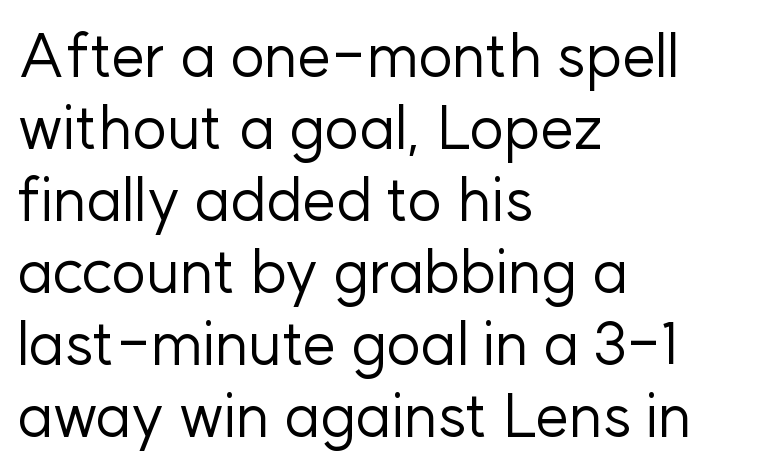
The image shows 60 px regular-weight sans-serif type, upright; set left-aligned, line spacing 1.2x, normal letter spacing, not underlined; low stroke contrast and a medium x-height.
